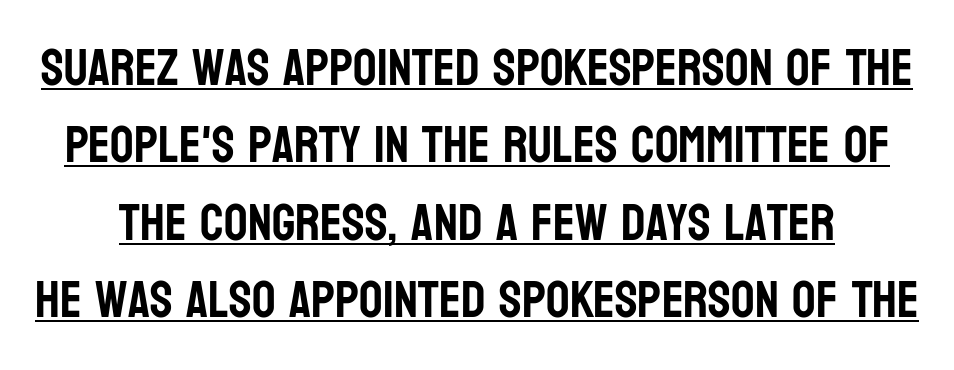
The image shows 52 px condensed sans-serif type, upright; set normal line spacing (1.49x), normal letter spacing, underlined; low stroke contrast and a large x-height.
